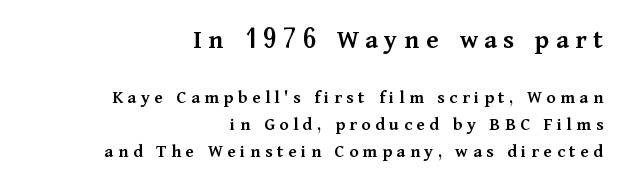
Here the designer chose a conventional face with non-uniform glyph widths. Type style note: has serifs. Descender tails drop into unmarked territory. Leading: standard. The setting favours the right margin, as signatures and pull-quotes sometimes do.
